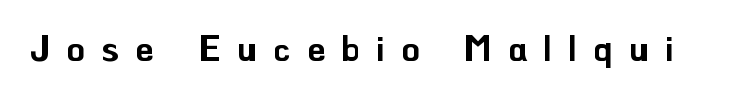
The image shows 36 px sans-serif type, upright; set unusually wide letter spacing (+0.46 em), not underlined; low stroke contrast and a small x-height.
